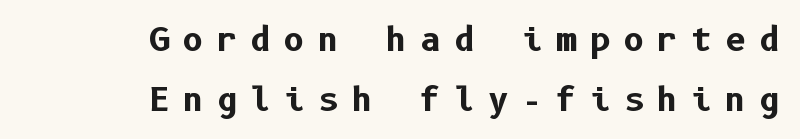
{"serif": "no", "italic": "no", "bold": "yes", "weight": "bold", "width": "normal", "stroke_contrast": "low", "x_height": "medium", "underline": "no", "align": "right", "line_spacing_ratio": 1.87, "letter_spacing": "wide", "letter_spacing_em": 0.41, "glyph_px": 32}
